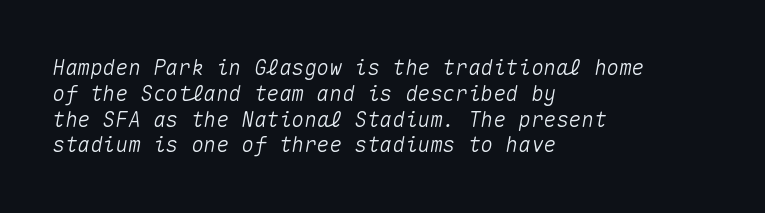
The image shows 21 px text type, italic (leaning right); set left-aligned, line spacing 1.23x, normal letter spacing, not underlined.
